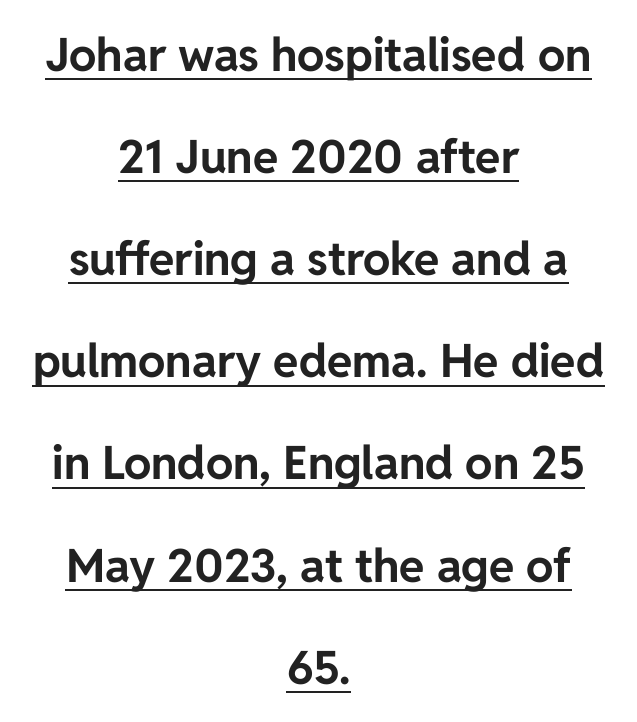
{"serif": "no", "italic": "no", "bold": "yes", "weight": "bold", "width": "normal", "stroke_contrast": "low", "x_height": "medium", "monospaced": "no", "underline": "yes", "align": "center", "line_spacing": "loose", "line_spacing_ratio": 2.22, "letter_spacing": "normal", "letter_spacing_em": 0.0, "glyph_px": 46}
